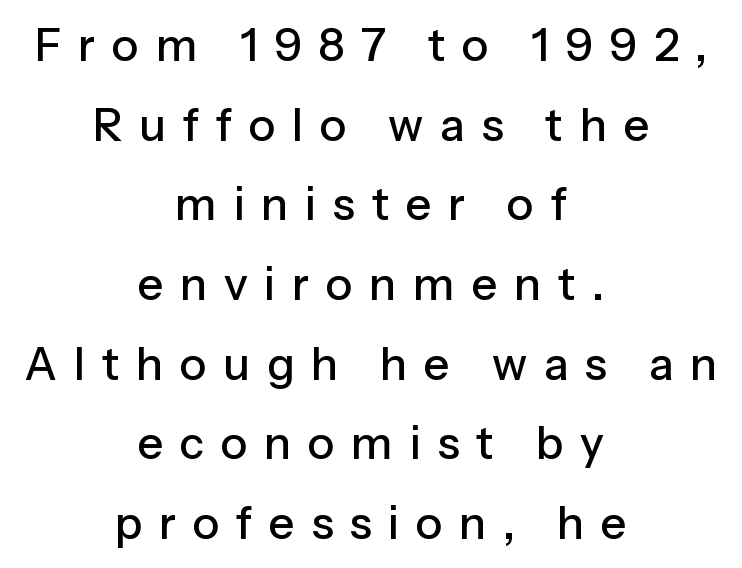
This rendering widens character spacing well past its baseline value. Does the type have serifs? No, each stem ends abruptly. The rendering uses natural spacing where letterforms have individual widths. Nobody drew a line under any word here.
